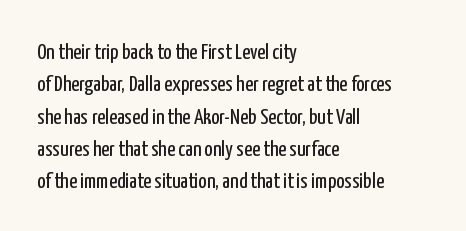
The image shows 22 px text type, upright; set left-aligned, normal line spacing (1.47x), normal letter spacing, not underlined.
